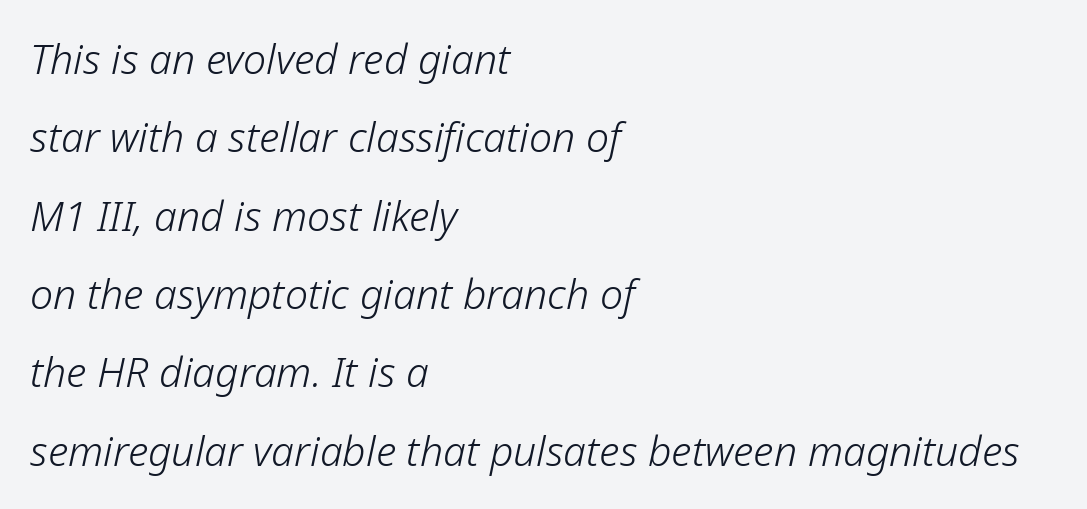
Short and long lines alike share a common starting point at left. Successive baselines arrive slowly, with a big drop between each. Underline: absent. The axis of the letterforms is tilted away from vertical. The passage shown is typed in a proportional face where columns would drift.
